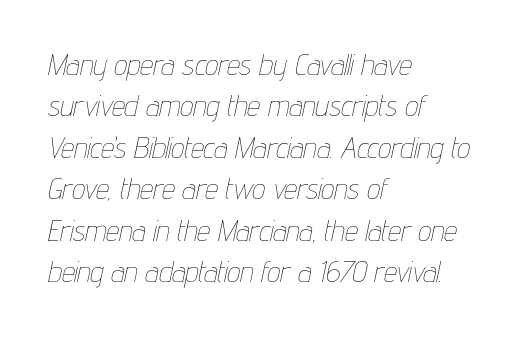
Varying glyph widths throughout — classic text-font behaviour. The font is comparable to plain body text, perhaps lighter. Type without underlining. What's the leading like? Ordinary, nothing unusual. Slanted lettering throughout. The ragged edge is on the right, which tells us the setting is flush left.
